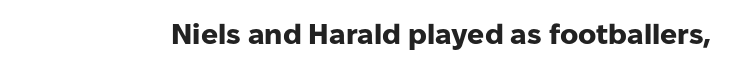
The image shows 28 px heavy sans-serif type, upright; set normal letter spacing, not underlined; low stroke contrast and a medium x-height.
